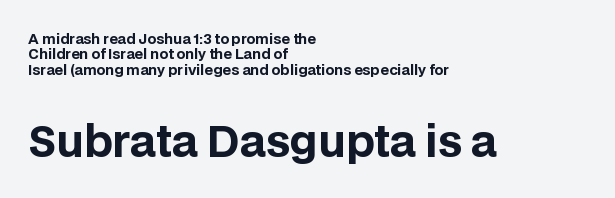
{"serif": "no", "italic": "no", "bold": "yes", "weight": "bold", "width": "normal", "stroke_contrast": "low", "x_height": "large", "monospaced": "no", "underline": "no", "align": "left", "line_spacing": "tight", "line_spacing_ratio": 1.1, "letter_spacing": "normal", "letter_spacing_em": 0.0, "larger_block": "second", "size_ratio": 3.07, "glyph_px": 43}
